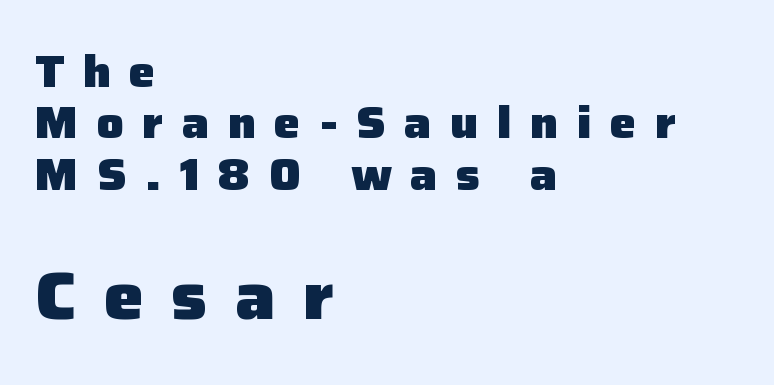
The foot of each line stays bare and open. Here the designer chose a conventional face with non-uniform glyph widths. Tall strokes in this sample are plumb rather than angled. Tightly led — the rows are bunched. Size hierarchy here favors the trailing block over the leading one. Font category for this specimen: sans-serif.
